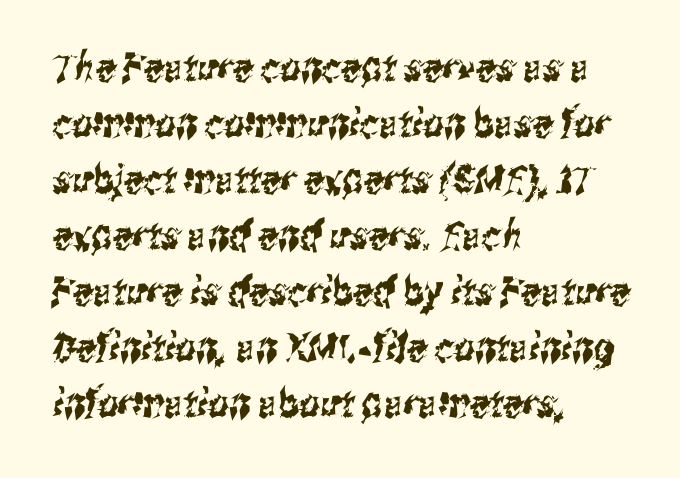
Casual observation: everything's shoved over to the left. Serifs: no, the terminals of the letterforms are clean. Plain, unruled lines of type. How are the letters spaced? Ordinarily, with no added tracking. Summary of vertical rhythm: regular, with standard interline spacing. You could not count columns in this text — the font is proportionally spaced.
